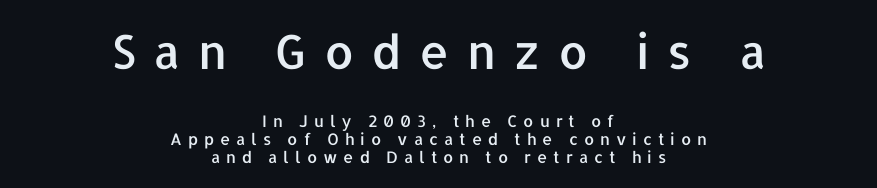
The rendering uses natural spacing where letterforms have individual widths. Unlike italic type, these characters show no tilt at all. The initial chunk of copy outweighs the following chunk in type size. This rendering features lettering with no underline.
